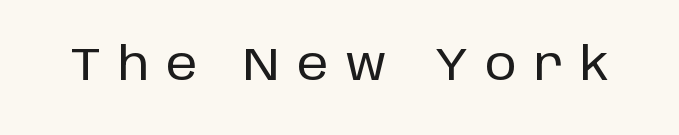
Q: Is the text italic (slanted)? A: No, it is upright.
Q: Is the typeface a serif or a sans-serif typeface? A: Sans-serif.
Q: Is the text underlined? A: No.
Q: Is the spacing between letters normal or unusually wide? A: Unusually wide.
Q: Width (condensed, normal, or wide)? A: Normal.
Q: Stroke contrast? A: Low.
Q: x-height? A: Large.
Q: Monospaced? A: No.
